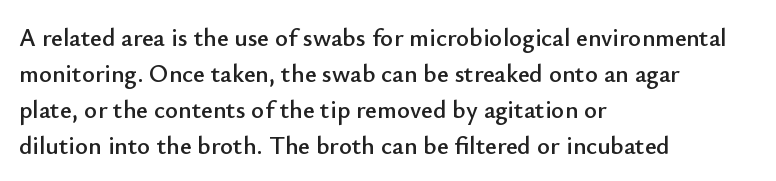
Vertically, the passage feels balanced, rows spaced as you'd expect. Every character sits straight up, as roman type does. A typesetter would call this zero additional tracking. Each line starts at the same left margin while the right side varies. Descenders are the only things crossing below the line.
